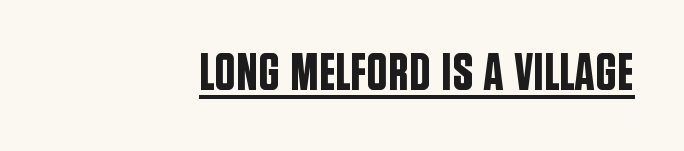
Q: Is the text italic (slanted)? A: No, it is upright.
Q: Is the typeface a serif or a sans-serif typeface? A: Sans-serif.
Q: Is the text underlined? A: Yes.
Q: How is the paragraph aligned? A: Right-aligned.
Q: Is the spacing between letters normal or unusually wide? A: Normal.
Q: Width (condensed, normal, or wide)? A: Condensed.
Q: Stroke contrast? A: Low.
Q: x-height? A: Large.
Q: Monospaced? A: No.
